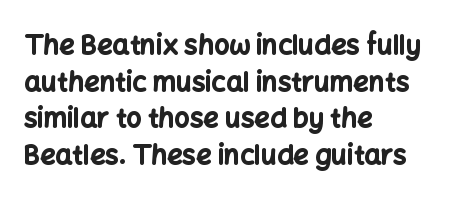
{"italic": "no", "bold": "yes", "underline": "no", "align": "left", "line_spacing": "normal", "line_spacing_ratio": 1.36, "letter_spacing": "normal", "letter_spacing_em": 0.0, "glyph_px": 27}
